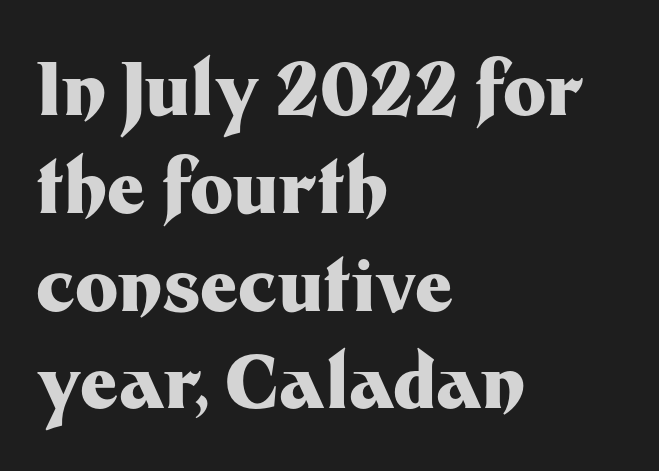
{"serif": "no", "italic": "no", "bold": "yes", "weight": "heavy", "width": "normal", "stroke_contrast": "medium", "x_height": "medium", "monospaced": "no", "underline": "no", "align": "left", "line_spacing": "normal", "line_spacing_ratio": 1.34, "letter_spacing": "normal", "letter_spacing_em": 0.0, "glyph_px": 73}
